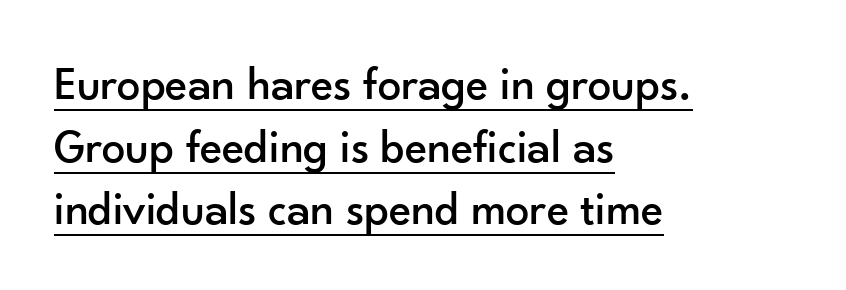
The image shows 47 px sans-serif type, upright; set left-aligned, normal line spacing (1.33x), normal letter spacing, underlined; low stroke contrast and a small x-height.
